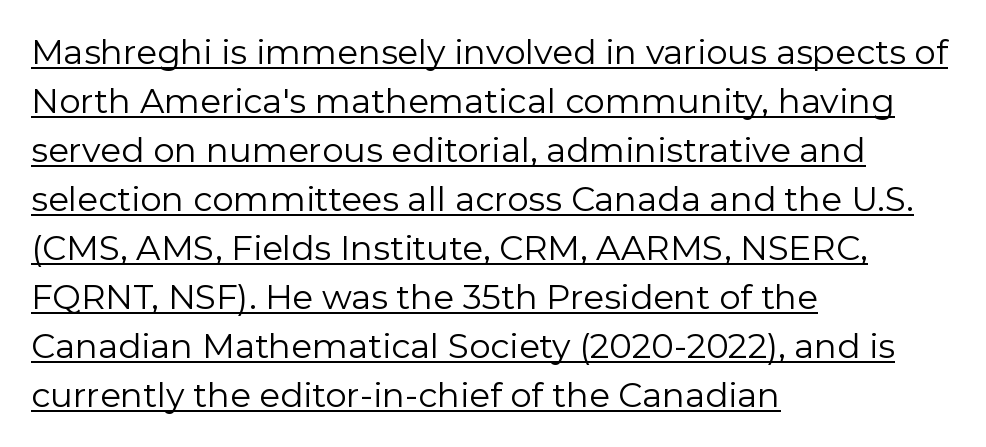
The image shows 34 px regular-weight sans-serif type, upright; set left-aligned, normal line spacing (1.44x), normal letter spacing, underlined; low stroke contrast and a medium x-height.
